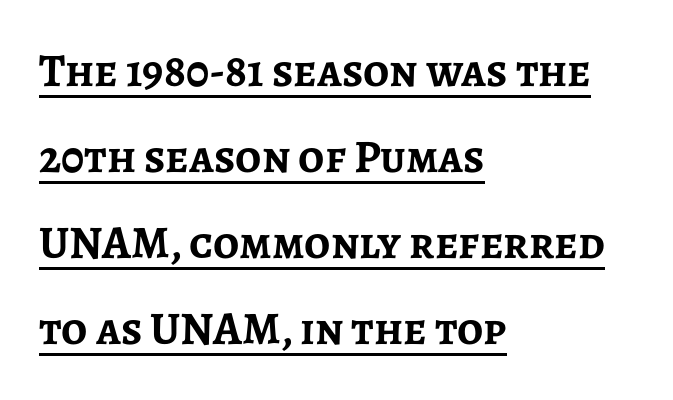
Q: Is the text bold? A: Yes.
Q: Is the text italic (slanted)? A: No, it is upright.
Q: Is the typeface a serif or a sans-serif typeface? A: Sans-serif.
Q: Is the text underlined? A: Yes.
Q: How is the paragraph aligned? A: Left-aligned.
Q: Is the spacing between letters normal or unusually wide? A: Normal.
Q: Width (condensed, normal, or wide)? A: Normal.
Q: Stroke contrast? A: Low.
Q: x-height? A: Medium.
Q: Monospaced? A: No.
